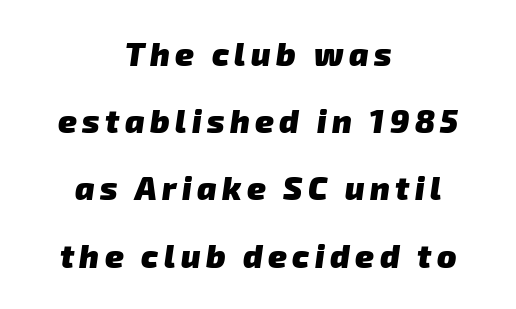
The image shows 32 px heavy sans-serif type; set centered, loose line spacing (2.1x), not underlined; low stroke contrast and a medium x-height.
